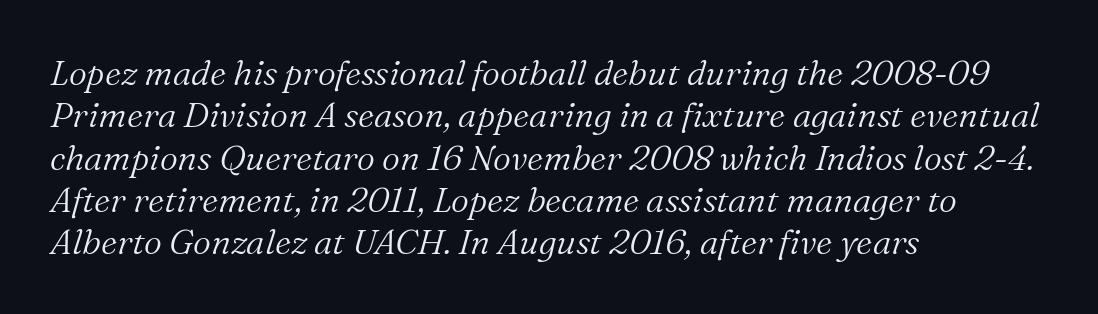
{"serif": "yes", "italic": "yes", "lean": "right", "slant_degrees": 16, "bold": "no", "weight": "light", "width": "normal", "stroke_contrast": "medium", "x_height": "medium", "monospaced": "no", "underline": "no", "align": "left", "line_spacing_ratio": 1.21, "letter_spacing": "normal", "letter_spacing_em": 0.0, "glyph_px": 35}
